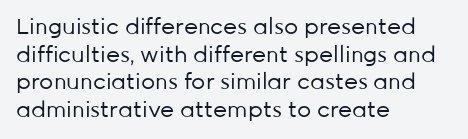
Q: Is the text bold? A: No.
Q: Is the text italic (slanted)? A: No, it is upright.
Q: Is the text underlined? A: No.
Q: How is the paragraph aligned? A: Left-aligned.
Q: Is the spacing between letters normal or unusually wide? A: Normal.
Q: Is the spacing between lines tight, normal or loose? A: Normal.
